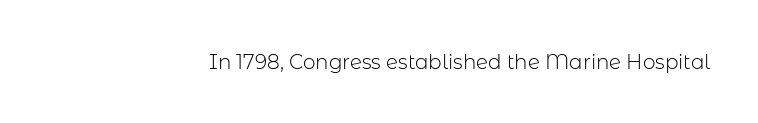
{"italic": "no", "bold": "no", "underline": "no", "letter_spacing": "normal", "letter_spacing_em": 0.0, "glyph_px": 20}
